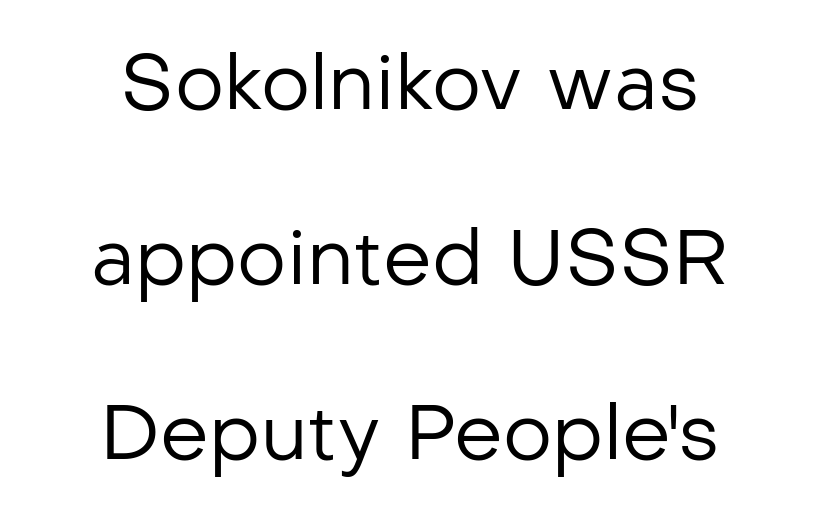
The image shows 77 px regular-weight sans-serif type, upright; set centered, loose line spacing (2.27x), normal letter spacing, not underlined; low stroke contrast and a medium x-height.
